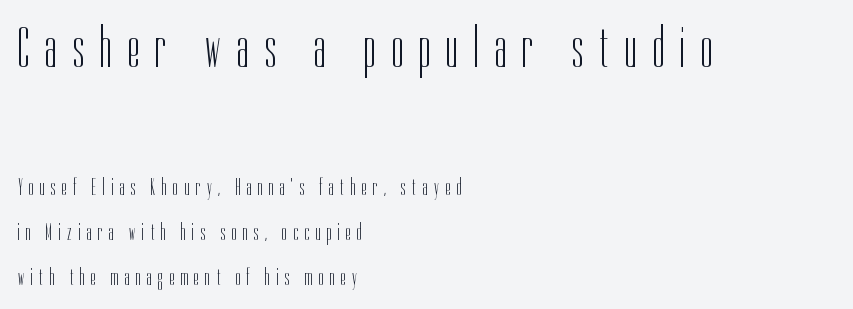
The image shows 57 px light, condensed sans-serif type, upright; set left-aligned, loose line spacing (1.96x), unusually wide letter spacing (+0.29 em), not underlined; the first (top) block is 2.48x larger; low stroke contrast and a medium x-height.
